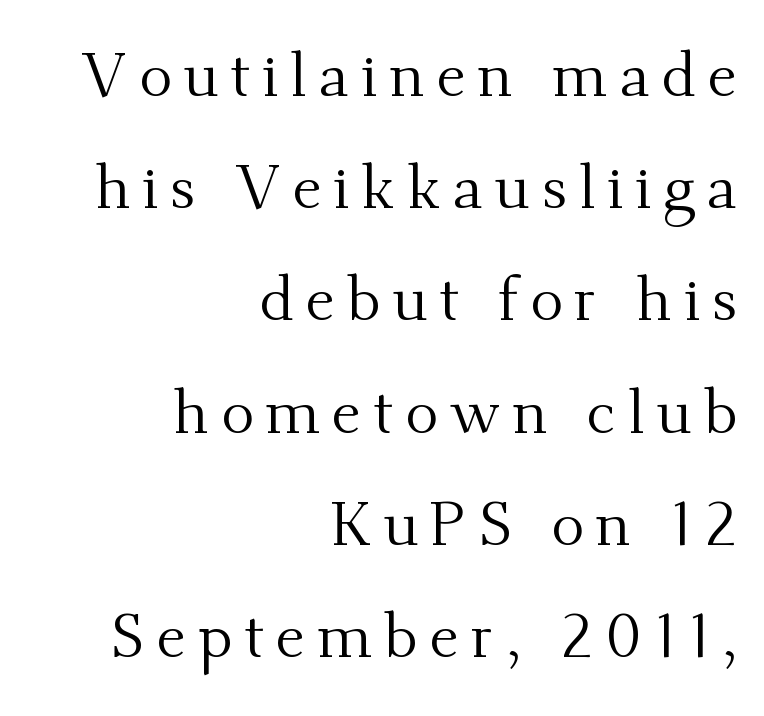
Q: Is the text bold? A: No.
Q: Is the text italic (slanted)? A: No, it is upright.
Q: Is the typeface a serif or a sans-serif typeface? A: Serif.
Q: Is the text underlined? A: No.
Q: How is the paragraph aligned? A: Right-aligned.
Q: Width (condensed, normal, or wide)? A: Normal.
Q: Stroke contrast? A: Medium.
Q: x-height? A: Small.
Q: Monospaced? A: No.
